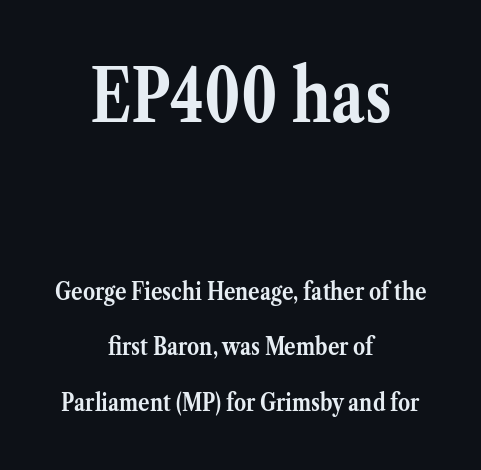
{"serif": "yes", "italic": "no", "bold": "yes", "weight": "semibold", "width": "normal", "stroke_contrast": "medium", "x_height": "medium", "monospaced": "no", "underline": "no", "align": "center", "line_spacing": "loose", "line_spacing_ratio": 2.31, "letter_spacing": "normal", "letter_spacing_em": 0.0, "larger_block": "first", "size_ratio": 3.0, "glyph_px": 72}
